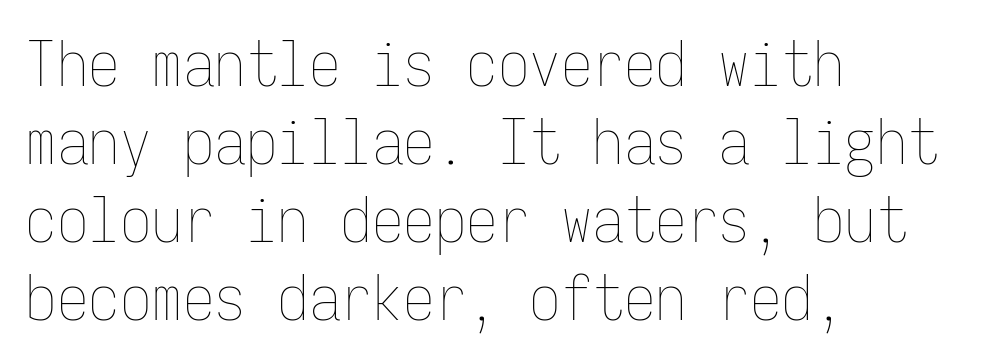
The paragraph has a hard left edge and a soft right edge. The string is rendered with underlining switched off. Think of a typewriter: that constant character pitch is what you see here. Stroke mass is kept to a normal reading level or below.
